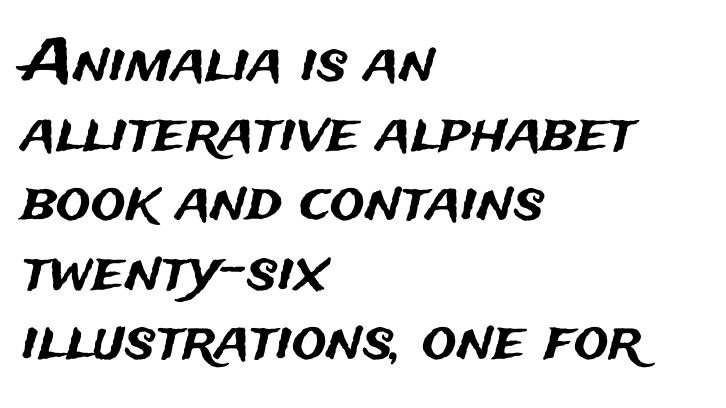
The image shows 58 px sans-serif type; set left-aligned, line spacing 1.2x, normal letter spacing, not underlined; medium stroke contrast and a medium x-height.
